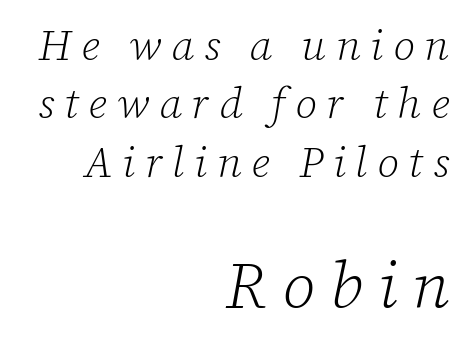
Q: Is the text bold? A: No.
Q: Is the text italic (slanted)? A: Yes, it leans right by about 12 degrees.
Q: Is the typeface a serif or a sans-serif typeface? A: Serif.
Q: Is the text underlined? A: No.
Q: How is the paragraph aligned? A: Right-aligned.
Q: Is the spacing between letters normal or unusually wide? A: Unusually wide.
Q: Is the spacing between lines tight, normal or loose? A: Normal.
Q: Which block of text is set in a larger size, the first (top) or the second (bottom)? A: The second (bottom) one.
Q: Width (condensed, normal, or wide)? A: Normal.
Q: Stroke contrast? A: Low.
Q: x-height? A: Medium.
Q: Monospaced? A: No.
